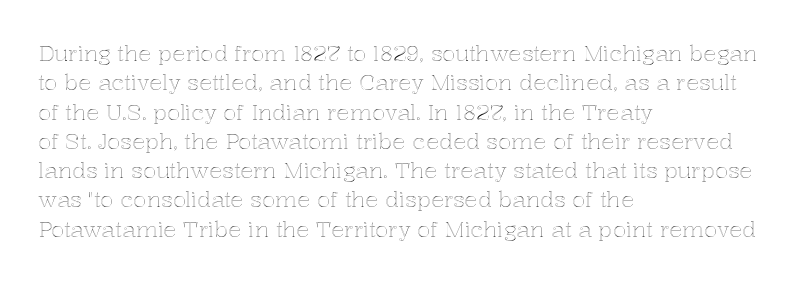
The image shows 22 px text type, upright; set left-aligned, normal line spacing (1.33x), normal letter spacing, not underlined.
